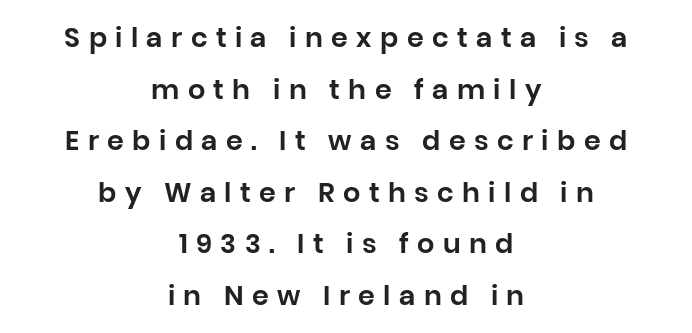
Q: Is the text italic (slanted)? A: No, it is upright.
Q: Is the text underlined? A: No.
Q: How is the paragraph aligned? A: Centered.
Q: Is the spacing between letters normal or unusually wide? A: Unusually wide.
Q: Is the spacing between lines tight, normal or loose? A: Loose.
